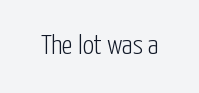
Q: Is the text bold? A: No.
Q: Is the text italic (slanted)? A: No, it is upright.
Q: Is the typeface a serif or a sans-serif typeface? A: Sans-serif.
Q: Is the text underlined? A: No.
Q: Is the spacing between letters normal or unusually wide? A: Normal.
Q: Width (condensed, normal, or wide)? A: Condensed.
Q: Stroke contrast? A: Low.
Q: x-height? A: Medium.
Q: Monospaced? A: No.
